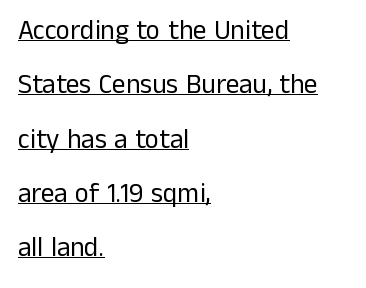
The image shows 27 px text type, upright; set left-aligned, loose line spacing (2.01x), normal letter spacing, underlined.
